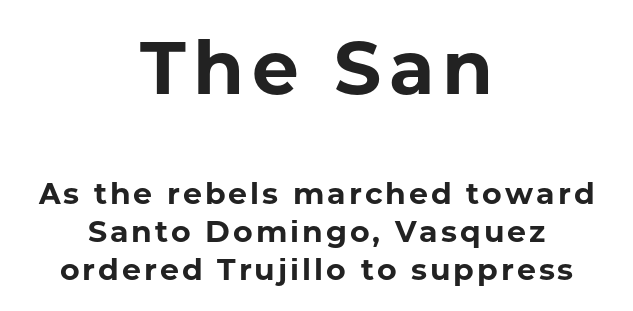
{"serif": "no", "italic": "no", "bold": "yes", "weight": "bold", "width": "normal", "stroke_contrast": "low", "x_height": "medium", "monospaced": "no", "underline": "no", "align": "center", "line_spacing": "normal", "line_spacing_ratio": 1.26, "larger_block": "first", "size_ratio": 2.47, "glyph_px": 74}
